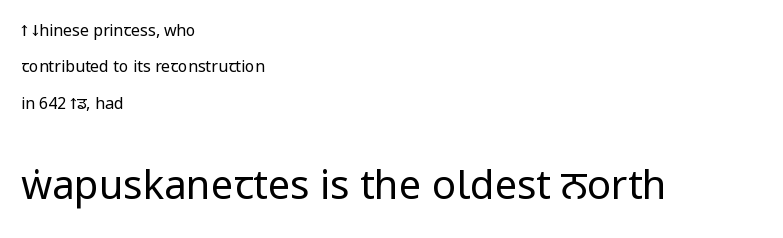
The strokes carry an ordinary text weight at most. This block would shrink considerably if given ordinary leading; it's expanded now. Descenders are the only things crossing below the line. Looks like regular typesetting: each glyph gets only the width it needs. You get the small type first, then a jump to larger type.
